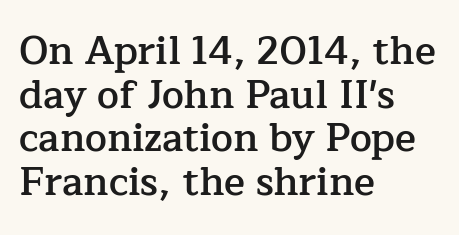
Q: Is the text bold? A: Semi-bold.
Q: Is the text italic (slanted)? A: No, it is upright.
Q: Is the typeface a serif or a sans-serif typeface? A: Serif.
Q: Is the text underlined? A: No.
Q: How is the paragraph aligned? A: Left-aligned.
Q: Is the spacing between letters normal or unusually wide? A: Normal.
Q: Is the spacing between lines tight, normal or loose? A: Tight.
Q: Width (condensed, normal, or wide)? A: Normal.
Q: Stroke contrast? A: Low.
Q: x-height? A: Medium.
Q: Monospaced? A: No.
